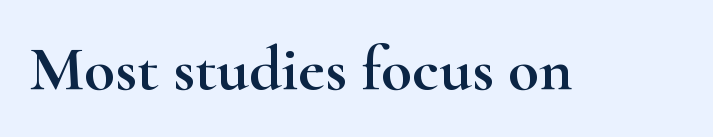
Standard letterfit; no display-style spreading of the glyphs. A typesetter would call this proportional, since set widths differ per character. Characters remain perfectly vertical along every line. Rule under the text: the space is simply empty. Small tapered or slab feet sit at the stroke ends, so this counts as serif.
